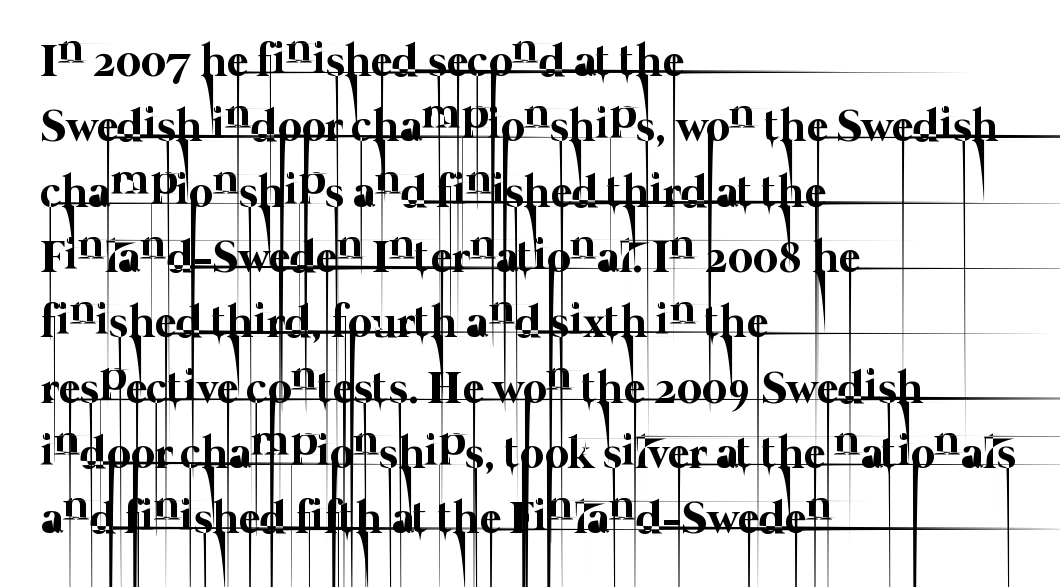
Q: Is the text bold? A: No.
Q: Is the text underlined? A: No.
Q: How is the paragraph aligned? A: Left-aligned.
Q: Is the spacing between letters normal or unusually wide? A: Normal.
Q: Is the spacing between lines tight, normal or loose? A: Normal.
Q: Width (condensed, normal, or wide)? A: Normal.
Q: Stroke contrast? A: Low.
Q: x-height? A: Medium.
Q: Monospaced? A: No.
